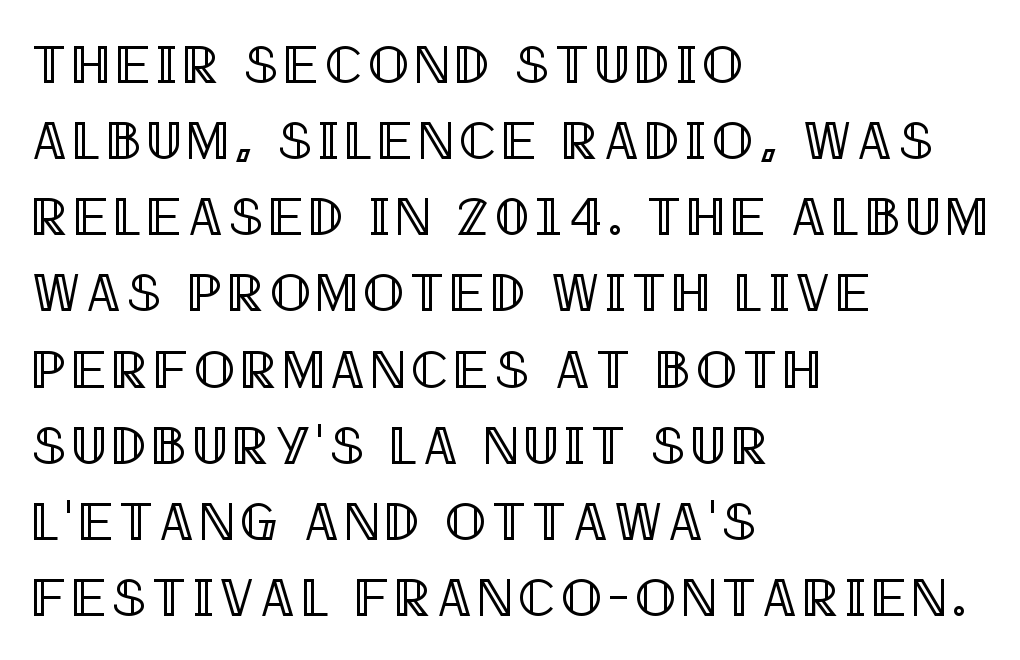
The image shows 54 px condensed type, upright; set left-aligned, normal line spacing (1.41x), not underlined; a large x-height.
